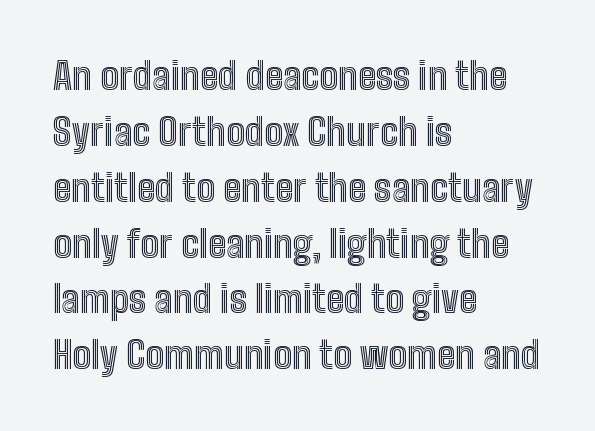
Q: Is the text italic (slanted)? A: No, it is upright.
Q: Is the text underlined? A: No.
Q: How is the paragraph aligned? A: Left-aligned.
Q: Is the spacing between letters normal or unusually wide? A: Normal.
Q: Is the spacing between lines tight, normal or loose? A: Normal.
Q: Width (condensed, normal, or wide)? A: Condensed.
Q: x-height? A: Medium.
Q: Monospaced? A: No.
